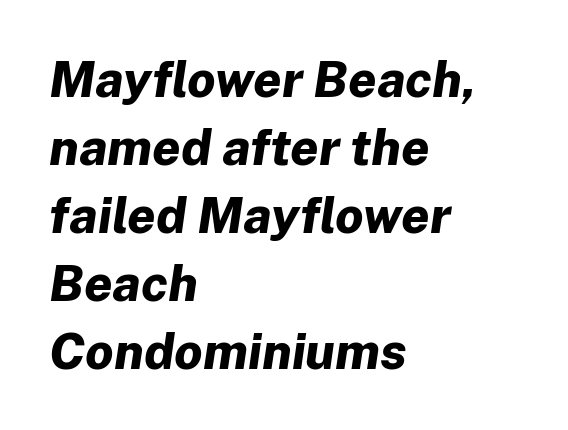
The image shows 50 px bold type, italic (leaning right); set left-aligned, normal line spacing (1.36x), normal letter spacing, not underlined; low stroke contrast and a medium x-height.
